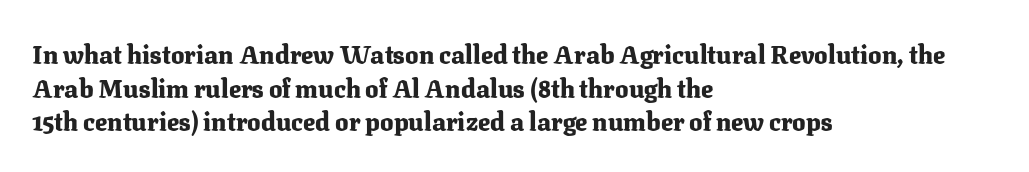
Q: Is the text bold? A: Yes.
Q: Is the text italic (slanted)? A: No, it is upright.
Q: Is the text underlined? A: No.
Q: How is the paragraph aligned? A: Left-aligned.
Q: Is the spacing between letters normal or unusually wide? A: Normal.
Q: Is the spacing between lines tight, normal or loose? A: Normal.
